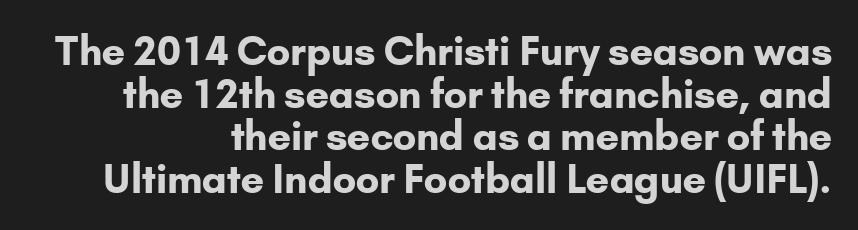
These lines are composed in type without serifs. Standard letterfit; no display-style spreading of the glyphs. Is there much room between lines? No — they nearly touch. The zone under the glyphs is completely vacant. Students, this is bold: see how much ink each stroke carries.
